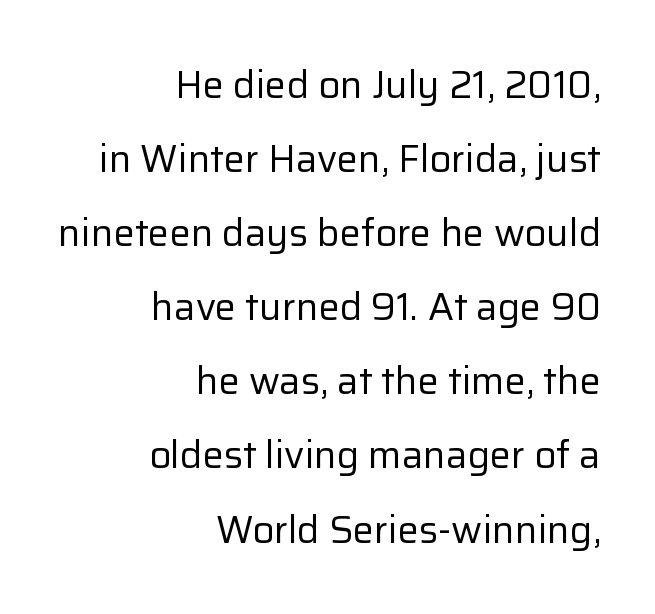
Is this a fixed-width face? No — the glyphs have proportional, varying widths. Letterform terminals end flat and unadorned throughout the passage. The letterforms sit at book weight or below. A typesetter would call this zero additional tracking. One glance says open: line gaps are wider than usual. Is the block centered? No — it sits flush against the right margin.
